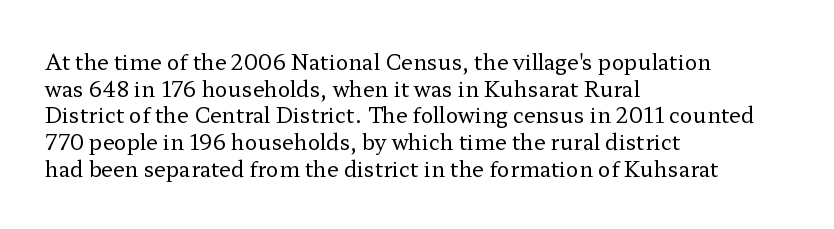
Summary of weight: not heavy and not bold. The vertical gap from one line to the next is medium. The type is set solid horizontally, with unmodified tracking. No italicization has been applied; the sample stays upright. The paragraph shown leans on its left margin. The gap between lines stays unmarked.
